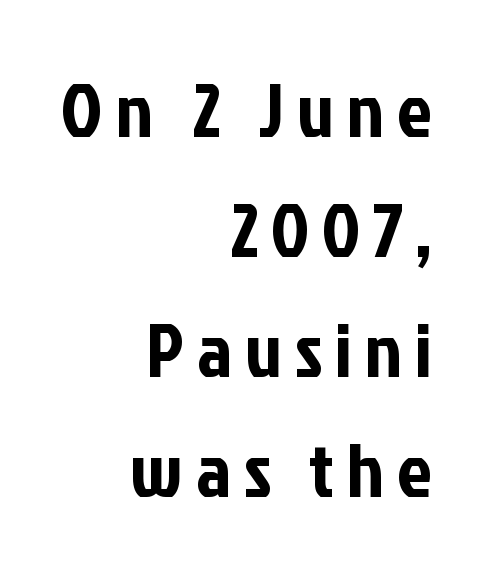
Compared with typical paragraphs, the rows here are spaced about the same. Posture: vertical. The rendering uses natural spacing where letterforms have individual widths. Regarding serifs, this sample does without them. Letters rest on an invisible, unmarked baseline.
